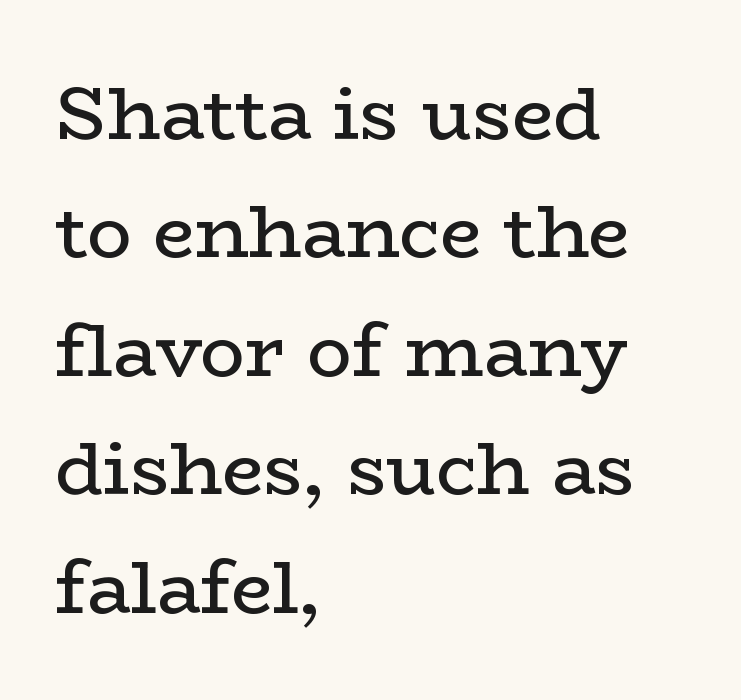
Q: Is the text bold? A: No.
Q: Is the text italic (slanted)? A: No, it is upright.
Q: Is the typeface a serif or a sans-serif typeface? A: Serif.
Q: Is the text underlined? A: No.
Q: How is the paragraph aligned? A: Left-aligned.
Q: Is the spacing between letters normal or unusually wide? A: Normal.
Q: Is the spacing between lines tight, normal or loose? A: Normal.
Q: Width (condensed, normal, or wide)? A: Wide.
Q: Stroke contrast? A: Low.
Q: x-height? A: Medium.
Q: Monospaced? A: No.
